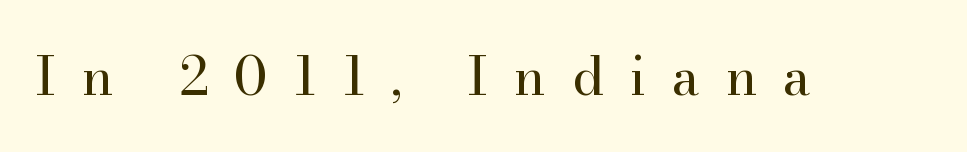
Q: Is the text bold? A: No.
Q: Is the text italic (slanted)? A: No, it is upright.
Q: Is the typeface a serif or a sans-serif typeface? A: Serif.
Q: Is the text underlined? A: No.
Q: Is the spacing between letters normal or unusually wide? A: Unusually wide.
Q: Width (condensed, normal, or wide)? A: Normal.
Q: Stroke contrast? A: High.
Q: x-height? A: Small.
Q: Monospaced? A: No.
